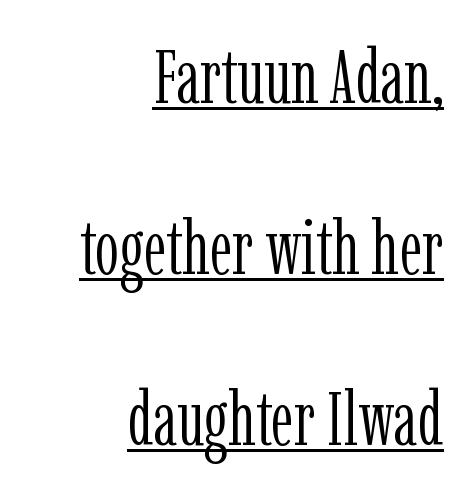
Q: Is the text bold? A: No.
Q: Is the text italic (slanted)? A: No, it is upright.
Q: Is the typeface a serif or a sans-serif typeface? A: Serif.
Q: Is the text underlined? A: Yes.
Q: How is the paragraph aligned? A: Right-aligned.
Q: Is the spacing between letters normal or unusually wide? A: Normal.
Q: Is the spacing between lines tight, normal or loose? A: Loose.
Q: Width (condensed, normal, or wide)? A: Condensed.
Q: Stroke contrast? A: Low.
Q: x-height? A: Medium.
Q: Monospaced? A: No.
